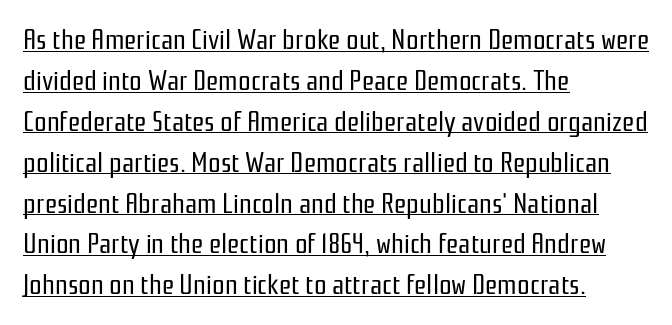
Q: Is the text bold? A: No.
Q: Is the text italic (slanted)? A: No, it is upright.
Q: Is the typeface a serif or a sans-serif typeface? A: Sans-serif.
Q: Is the text underlined? A: Yes.
Q: How is the paragraph aligned? A: Left-aligned.
Q: Is the spacing between letters normal or unusually wide? A: Normal.
Q: Is the spacing between lines tight, normal or loose? A: Normal.
Q: Width (condensed, normal, or wide)? A: Condensed.
Q: Stroke contrast? A: Low.
Q: x-height? A: Medium.
Q: Monospaced? A: No.
